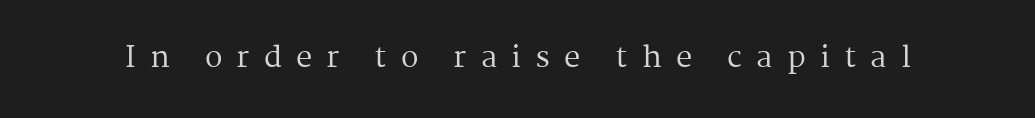
Q: Is the text bold? A: No.
Q: Is the text italic (slanted)? A: No, it is upright.
Q: Is the typeface a serif or a sans-serif typeface? A: Serif.
Q: Is the text underlined? A: No.
Q: Is the spacing between letters normal or unusually wide? A: Unusually wide.
Q: Width (condensed, normal, or wide)? A: Normal.
Q: Stroke contrast? A: Medium.
Q: x-height? A: Medium.
Q: Monospaced? A: No.
